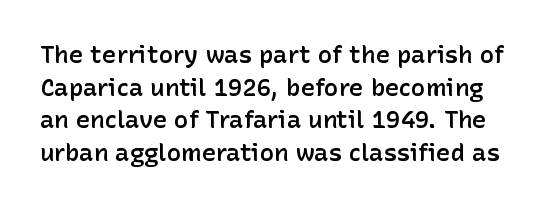
{"italic": "no", "bold": "semi", "underline": "no", "line_spacing": "normal", "line_spacing_ratio": 1.36, "letter_spacing": "normal", "letter_spacing_em": 0.0, "glyph_px": 24}
